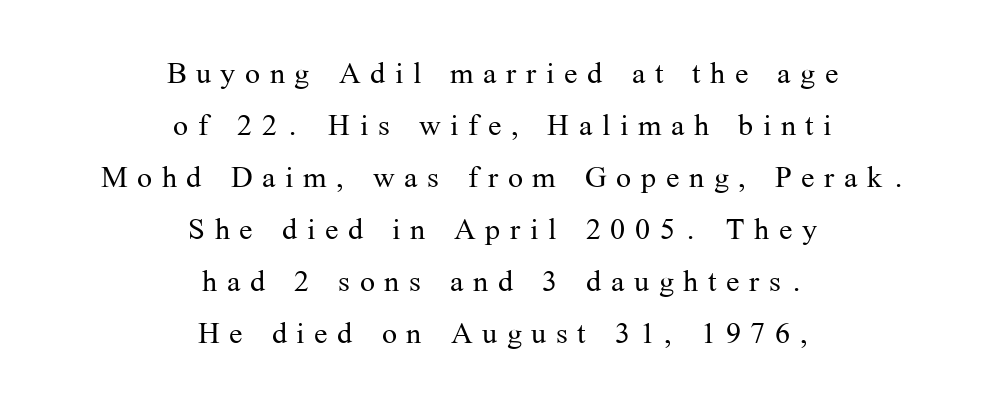
The image shows 40 px light serif type, upright; set centered, normal line spacing (1.3x), unusually wide letter spacing (+0.24 em), not underlined; medium stroke contrast and a medium x-height.
